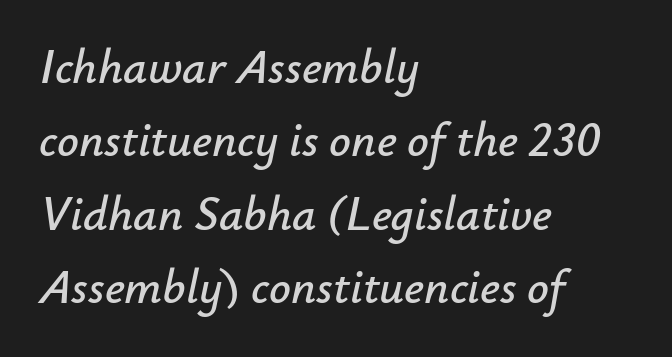
Standard letterfit; no display-style spreading of the glyphs. This is oblique type, the kind used for emphasis or titles. Each new line begins a customary step beneath the previous one. Anything drawn beneath the words? Only blank space. Looks like regular typesetting: each glyph gets only the width it needs.
